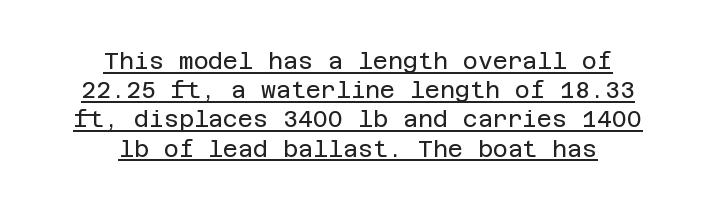
Successive baselines arrive at the customary interval. This sample is center-justified, so both line endings float freely. Students, observe the line beneath the letters — that is underlining. Italic? Not at all — the glyphs are vertical. Letter spacing: default.
